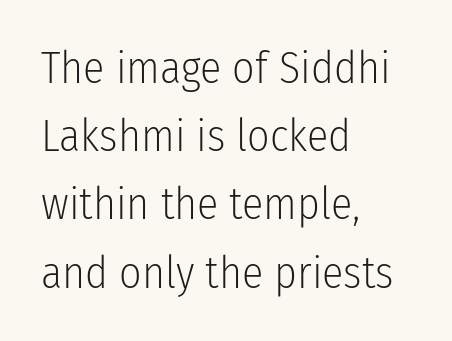
{"serif": "no", "italic": "no", "bold": "no", "weight": "light", "width": "condensed", "stroke_contrast": "low", "x_height": "medium", "monospaced": "no", "underline": "no", "align": "left", "line_spacing": "normal", "line_spacing_ratio": 1.55, "letter_spacing": "normal", "letter_spacing_em": 0.0, "glyph_px": 44}
